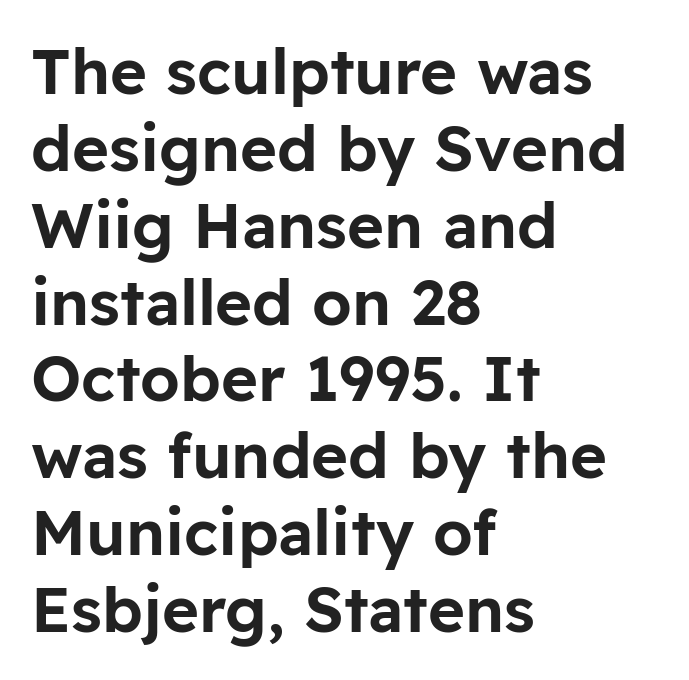
Q: Is the text italic (slanted)? A: No, it is upright.
Q: Is the typeface a serif or a sans-serif typeface? A: Sans-serif.
Q: Is the text underlined? A: No.
Q: How is the paragraph aligned? A: Left-aligned.
Q: Is the spacing between letters normal or unusually wide? A: Normal.
Q: Width (condensed, normal, or wide)? A: Normal.
Q: Stroke contrast? A: Low.
Q: x-height? A: Medium.
Q: Monospaced? A: No.
